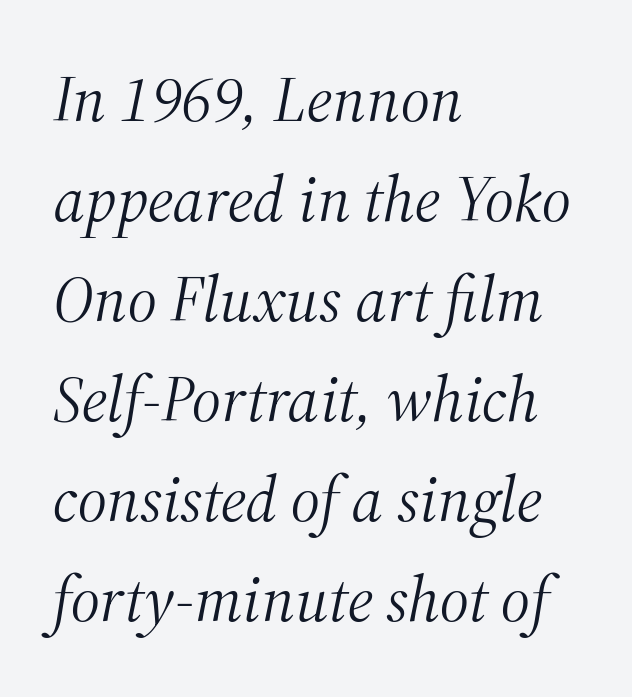
The image shows 65 px light serif type, italic (leaning right); set left-aligned, normal line spacing (1.54x), normal letter spacing, not underlined; medium stroke contrast and a medium x-height.
